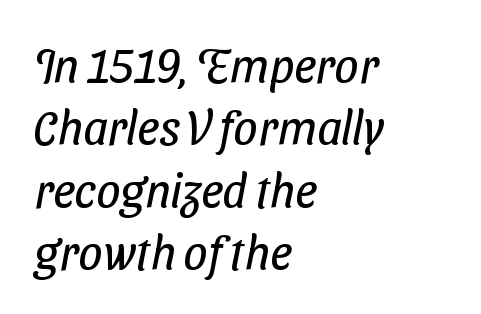
The image shows 48 px regular-weight, condensed sans-serif type; set left-aligned, normal line spacing (1.3x), normal letter spacing, not underlined; low stroke contrast and a medium x-height.
